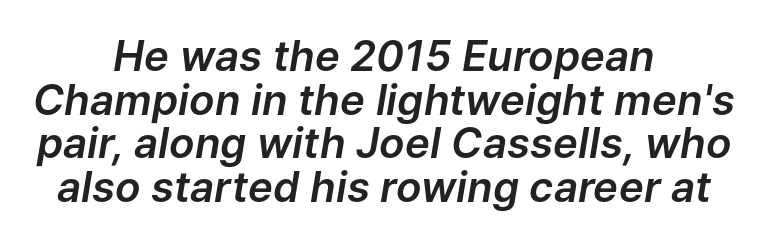
The image shows 42 px text type, italic (leaning right); set centered, tight line spacing (1.04x), normal letter spacing, not underlined; low stroke contrast and a medium x-height.
